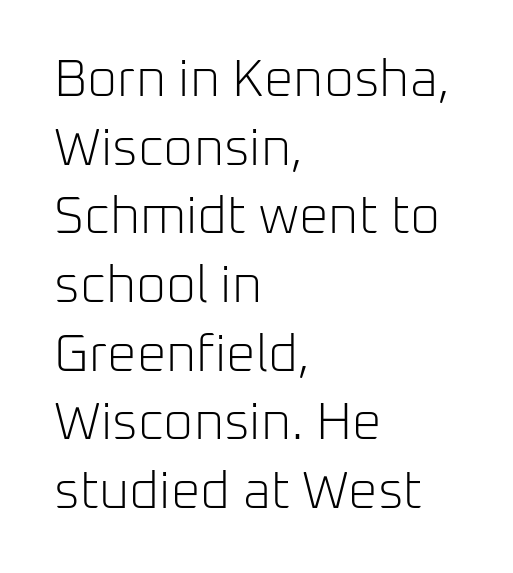
The image shows 52 px light sans-serif type, upright; set left-aligned, normal line spacing (1.32x), normal letter spacing, not underlined; low stroke contrast and a medium x-height.
